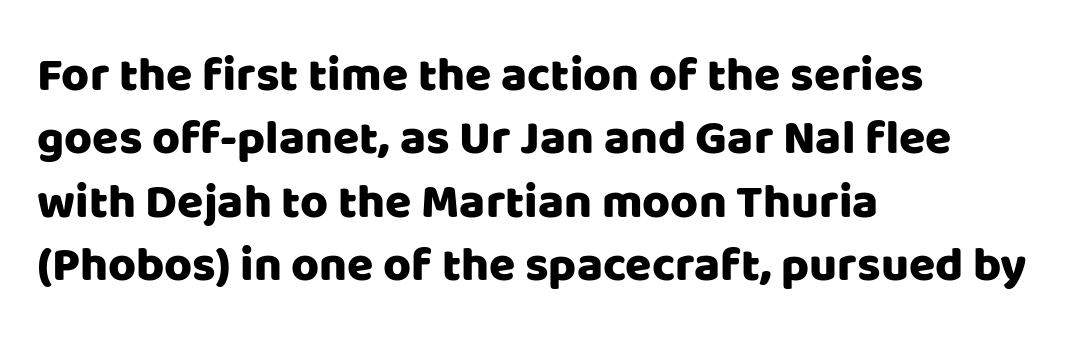
Q: Is the text italic (slanted)? A: No, it is upright.
Q: Is the typeface a serif or a sans-serif typeface? A: Sans-serif.
Q: Is the text underlined? A: No.
Q: How is the paragraph aligned? A: Left-aligned.
Q: Is the spacing between letters normal or unusually wide? A: Normal.
Q: Is the spacing between lines tight, normal or loose? A: Normal.
Q: Width (condensed, normal, or wide)? A: Normal.
Q: Stroke contrast? A: Low.
Q: x-height? A: Large.
Q: Monospaced? A: No.
